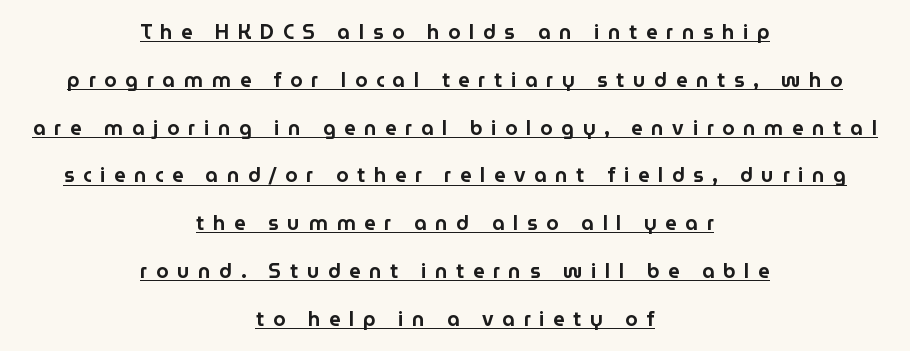
The image shows 20 px text type, upright; set centered, loose line spacing (2.39x), unusually wide letter spacing (+0.43 em), underlined.
